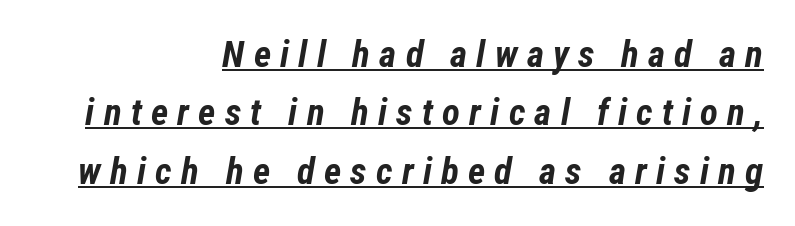
{"italic": "yes", "lean": "right", "slant_degrees": 12, "bold": "yes", "weight": "bold", "width": "condensed", "stroke_contrast": "low", "x_height": "medium", "monospaced": "no", "underline": "yes", "align": "right", "line_spacing": "normal", "line_spacing_ratio": 1.58, "letter_spacing": "wide", "letter_spacing_em": 0.25, "glyph_px": 37}
